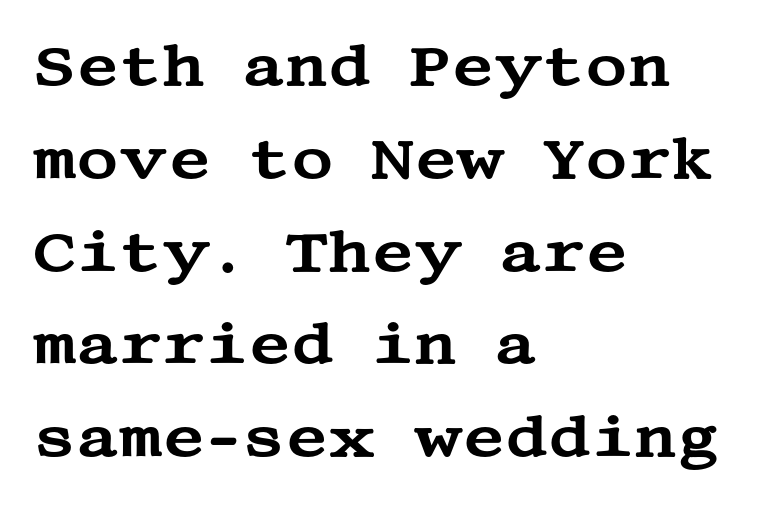
Q: Is the text italic (slanted)? A: No, it is upright.
Q: Is the typeface a serif or a sans-serif typeface? A: Serif.
Q: Is the text underlined? A: No.
Q: How is the paragraph aligned? A: Left-aligned.
Q: Is the spacing between letters normal or unusually wide? A: Normal.
Q: Is the spacing between lines tight, normal or loose? A: Normal.
Q: Width (condensed, normal, or wide)? A: Wide.
Q: Stroke contrast? A: Medium.
Q: x-height? A: Large.
